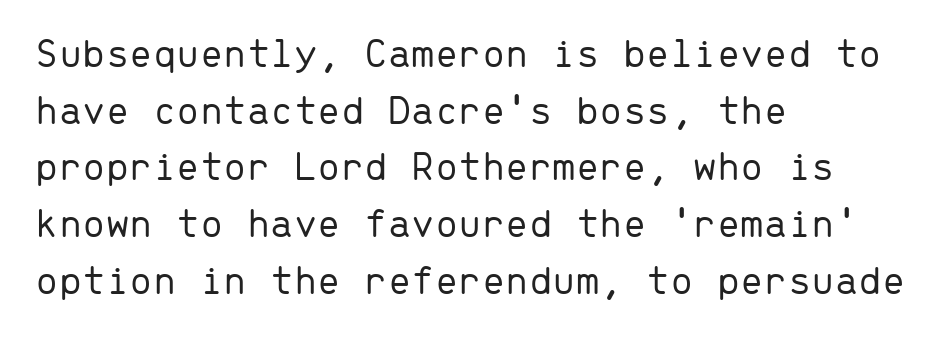
{"serif": "no", "italic": "no", "bold": "no", "weight": "light", "width": "normal", "stroke_contrast": "low", "x_height": "medium", "monospaced": "yes", "underline": "no", "align": "left", "line_spacing": "normal", "line_spacing_ratio": 1.35, "letter_spacing": "normal", "letter_spacing_em": 0.0, "glyph_px": 42}
